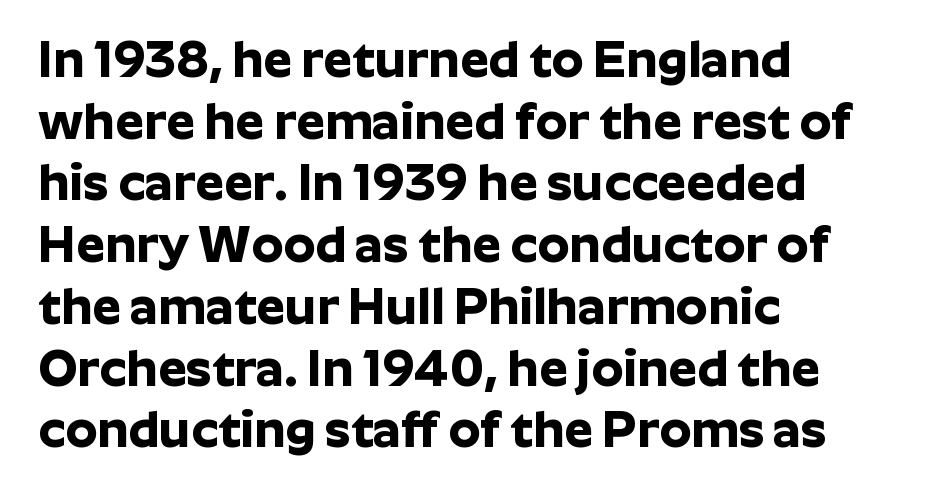
Each letter keeps its own natural width here, so spacing adapts to shape. Unmarked baselines from the first word to the last. The letters sit at their default tracking, neither squeezed nor spread. Is the block centered? No — it sits flush against the left margin. The letters carry no serifs — their stems end cleanly without finishing strokes.
